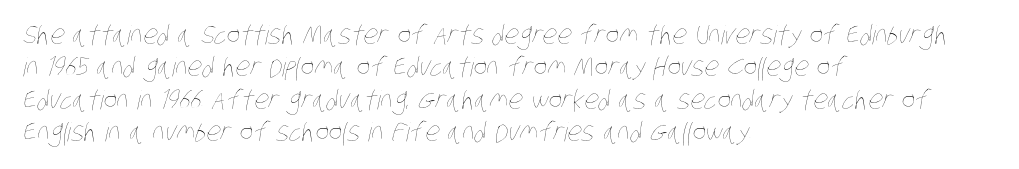
Q: Is the text bold? A: No.
Q: Is the text underlined? A: No.
Q: How is the paragraph aligned? A: Left-aligned.
Q: Is the spacing between letters normal or unusually wide? A: Normal.
Q: Is the spacing between lines tight, normal or loose? A: Normal.
